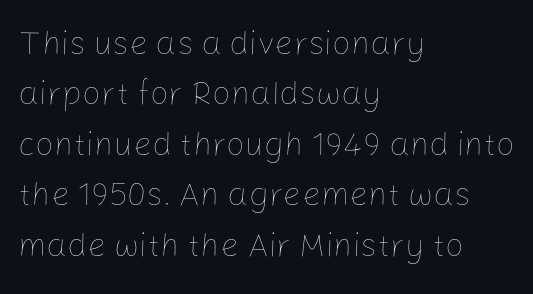
The image shows 33 px thin type, upright; set left-aligned, normal line spacing (1.53x), normal letter spacing, not underlined; low stroke contrast and a medium x-height.
